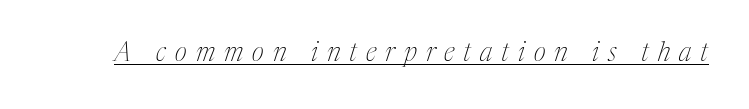
The image shows 26 px text type, italic (leaning right); set unusually wide letter spacing (+0.35 em), underlined.
